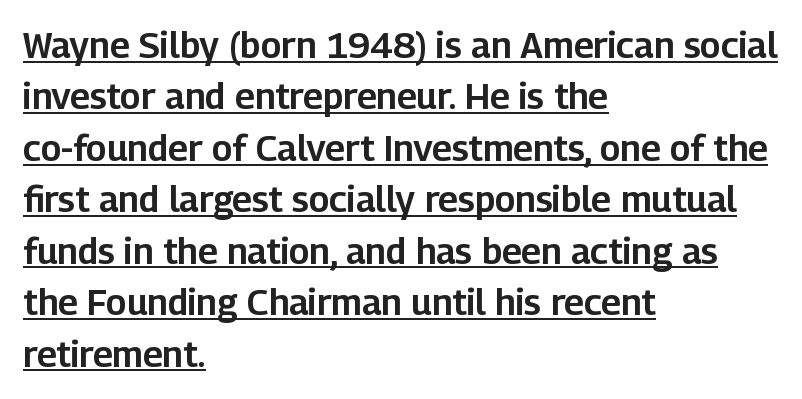
The image shows 36 px sans-serif type, upright; set left-aligned, normal line spacing (1.43x), normal letter spacing, underlined; low stroke contrast and a medium x-height.
